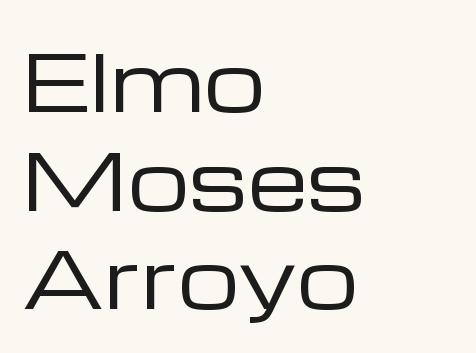
Horizontal alignment here is leftward, the default for most running prose. Is the stroke heavy? The answer is a plain regular-or-lighter. Nope, no serifs anywhere on these letters. The area under the type is left untouched. Nobody touched the tracking dial on this one. Vertically, the passage feels balanced, rows spaced as you'd expect.
